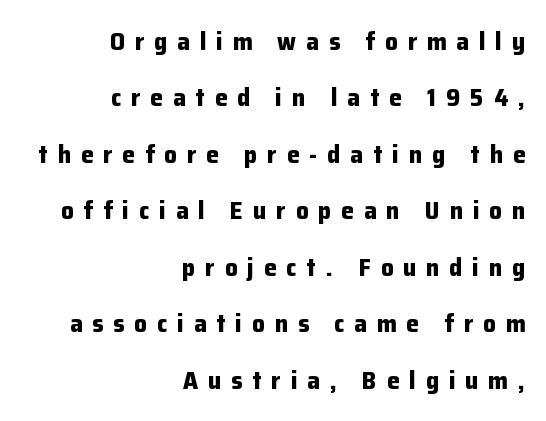
{"italic": "no", "bold": "yes", "underline": "no", "align": "right", "line_spacing": "loose", "line_spacing_ratio": 2.26, "letter_spacing": "wide", "letter_spacing_em": 0.4, "glyph_px": 25}
